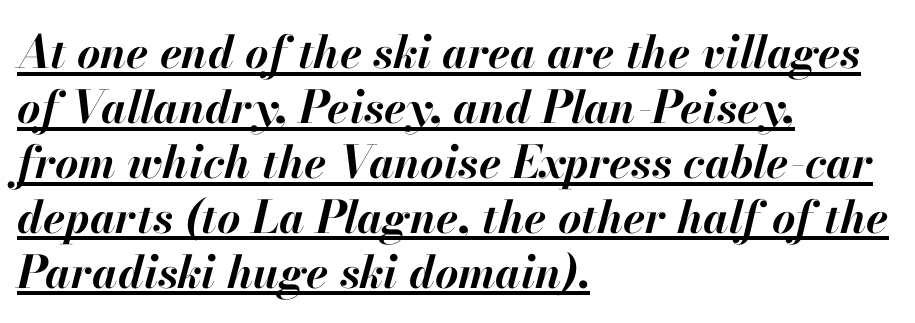
The image shows 45 px bold type, italic (leaning right); set left-aligned, line spacing 1.22x, normal letter spacing, underlined; high stroke contrast and a small x-height.
